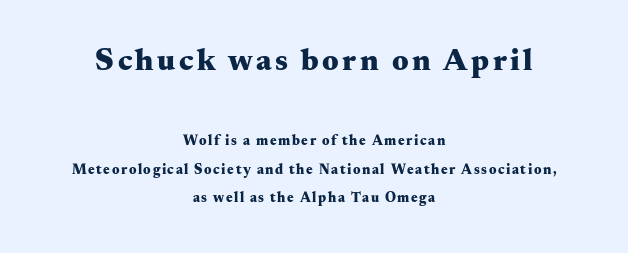
{"serif": "yes", "italic": "no", "bold": "yes", "weight": "heavy", "width": "wide", "stroke_contrast": "medium", "x_height": "small", "monospaced": "no", "underline": "no", "align": "center", "line_spacing": "loose", "line_spacing_ratio": 2.02, "larger_block": "first", "size_ratio": 2.21, "glyph_px": 31}
